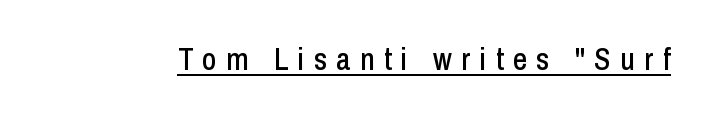
The face used here is proportionally spaced, like ordinary book or web type. The letters stand upright; this is a roman face. Each word looks stretched out because of the extra space between its letters. Serif or sans? Sans — the stroke terminals are bare. The passage shown is underscored from start to finish.
